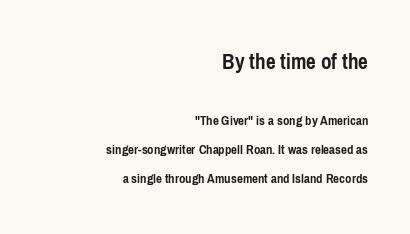
Italic: no, the glyphs are upright roman. Each line ends at the same right margin while the left side varies. Underlining? Definitely not there. The face used here appears at its bigger size in the upper chunk. This is heavy type, rendered in bold.
